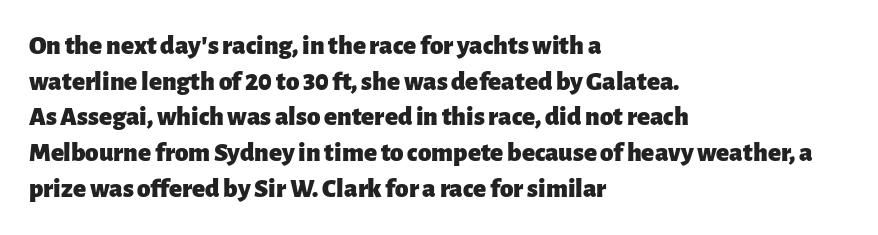
The image shows 27 px bold type, upright; set left-aligned, normal line spacing (1.32x), normal letter spacing, not underlined.
